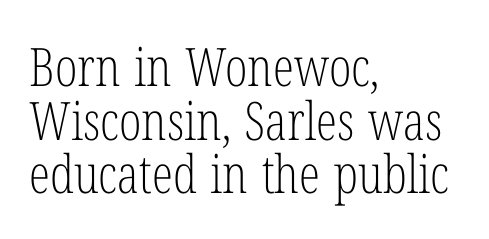
The image shows 53 px light, condensed serif type, upright; set left-aligned, tight line spacing (1.01x), normal letter spacing, not underlined; low stroke contrast and a medium x-height.
